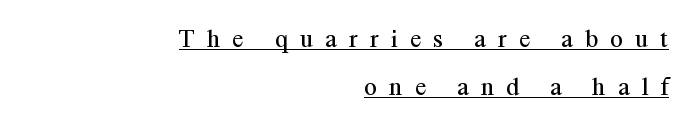
The image shows 26 px text type, upright; set right-aligned, line spacing 1.86x, unusually wide letter spacing (+0.47 em), underlined.
